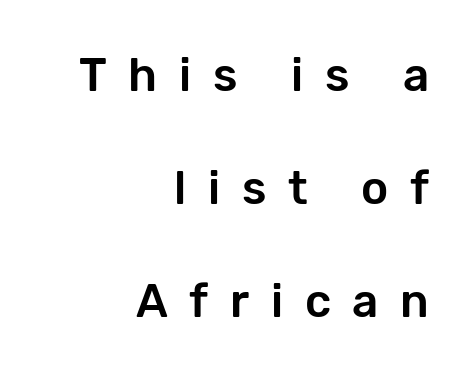
The font's upright variant was chosen for this text. Each letter keeps its own natural width here, so spacing adapts to shape. The characters display no serif detailing; their extremities are plain. The rendering anchors every line to the right-hand side.
